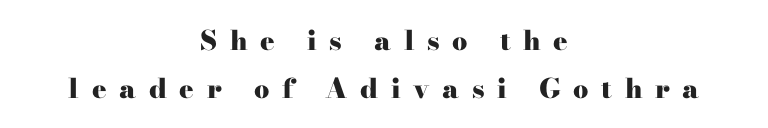
{"italic": "no", "bold": "yes", "underline": "no", "align": "center", "line_spacing_ratio": 1.76, "letter_spacing": "wide", "letter_spacing_em": 0.47, "glyph_px": 27}
